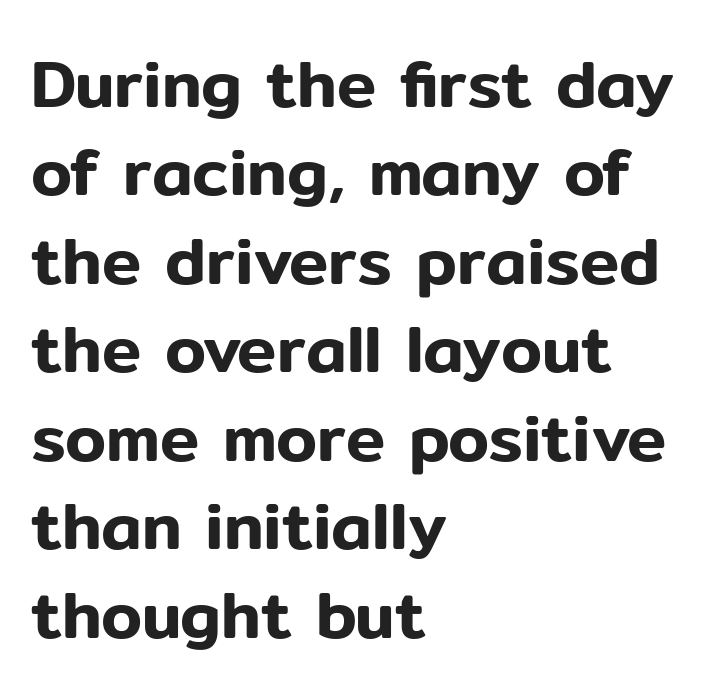
Q: Is the text italic (slanted)? A: No, it is upright.
Q: Is the typeface a serif or a sans-serif typeface? A: Sans-serif.
Q: Is the text underlined? A: No.
Q: How is the paragraph aligned? A: Left-aligned.
Q: Is the spacing between letters normal or unusually wide? A: Normal.
Q: Is the spacing between lines tight, normal or loose? A: Normal.
Q: Width (condensed, normal, or wide)? A: Normal.
Q: Stroke contrast? A: Low.
Q: x-height? A: Medium.
Q: Monospaced? A: No.
